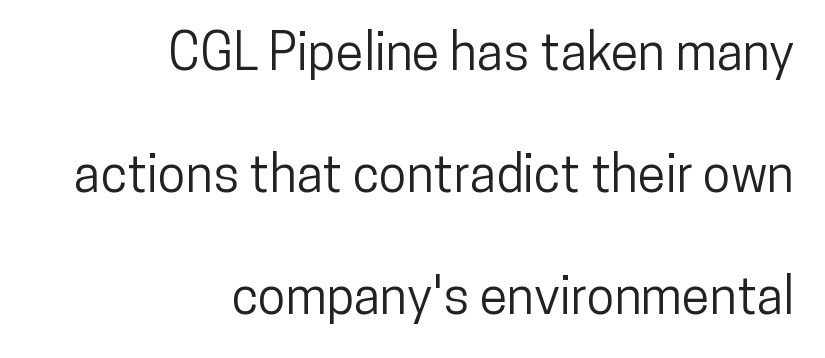
This is the regular roman posture of the typeface. Anything drawn beneath the words? Only blank space. The space between consecutive lines is lavish. The face used here is proportionally spaced, like ordinary book or web type. Horizontal alignment here is rightward, an uncommon choice for prose. The line texture is even and compact thanks to regular tracking.
